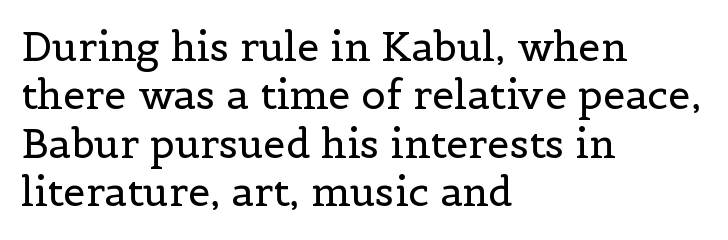
{"serif": "yes", "italic": "no", "bold": "no", "weight": "regular", "width": "normal", "x_height": "medium", "monospaced": "no", "underline": "no", "align": "left", "line_spacing_ratio": 1.21, "letter_spacing": "normal", "letter_spacing_em": 0.0, "glyph_px": 40}
